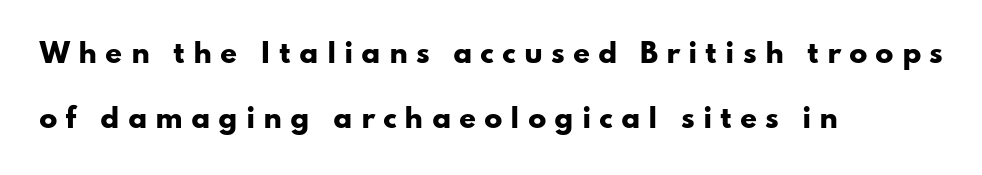
The image shows 27 px bold type, upright; set left-aligned, loose line spacing (2.4x), unusually wide letter spacing (+0.29 em), not underlined.
